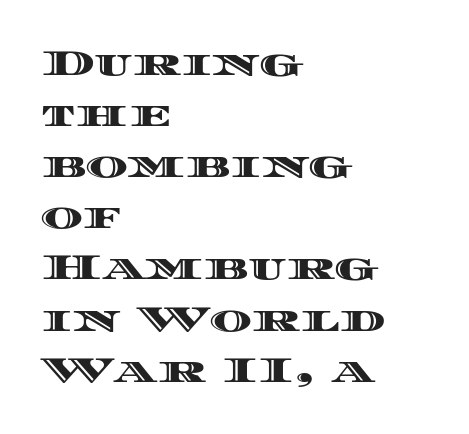
Lines of text with bare space underneath. Compared with a centered layout, this one pins lines to the left instead. There is no visible air inserted between adjacent glyphs. The line-height multiplier appears to be the usual default. Upright lettering throughout.
